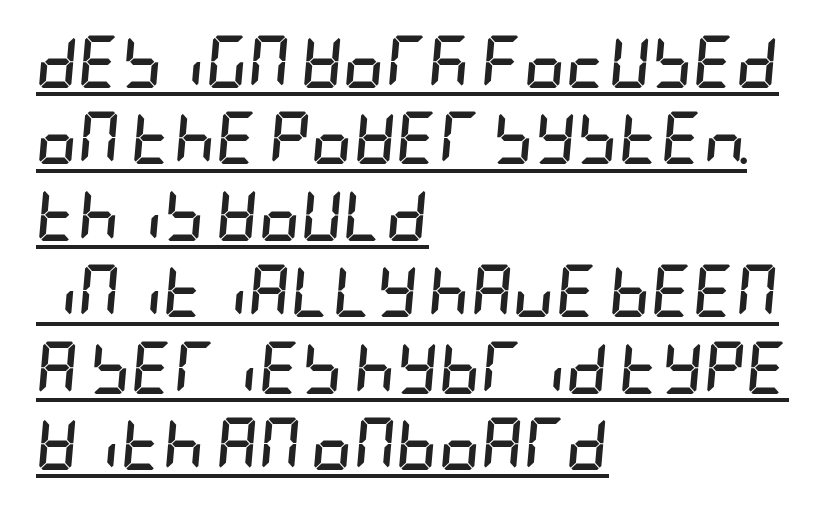
This block has exactly the height ordinary leading produces. The typography opts for an oblique posture over an upright one. A rule runs beneath these lines of type. If you drew a ruler down the left edge, every line would touch it.
